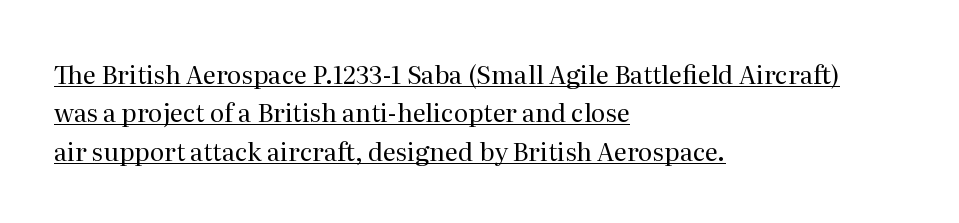
{"italic": "no", "bold": "no", "underline": "yes", "align": "left", "line_spacing": "normal", "line_spacing_ratio": 1.54, "letter_spacing": "normal", "letter_spacing_em": 0.0, "glyph_px": 25}
